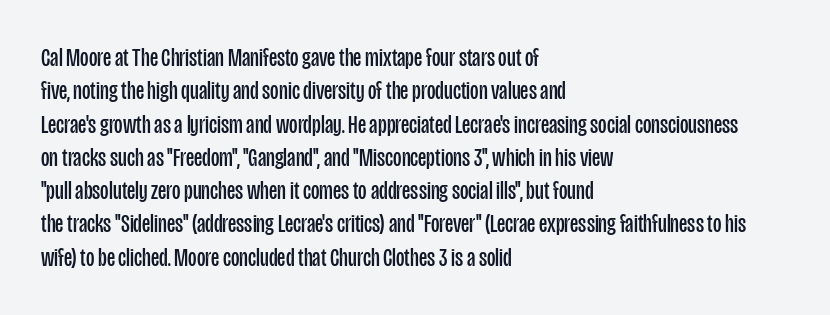
The image shows 26 px text type, upright; set left-aligned, normal line spacing (1.28x), normal letter spacing, not underlined.
